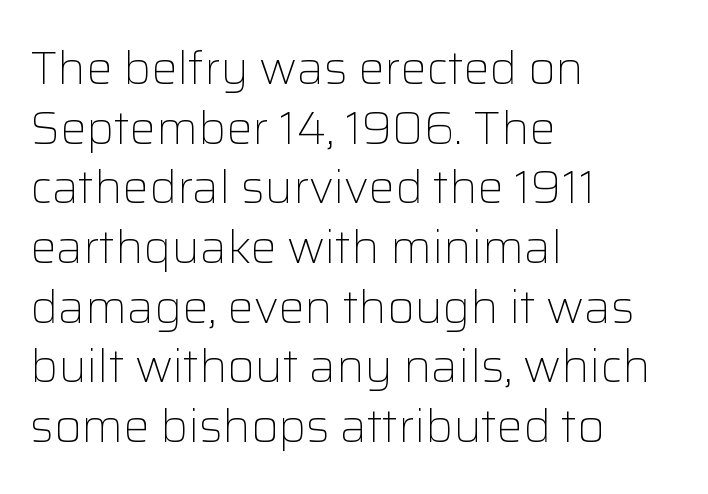
Q: Is the text bold? A: No.
Q: Is the text italic (slanted)? A: No, it is upright.
Q: Is the typeface a serif or a sans-serif typeface? A: Sans-serif.
Q: Is the text underlined? A: No.
Q: How is the paragraph aligned? A: Left-aligned.
Q: Is the spacing between letters normal or unusually wide? A: Normal.
Q: Is the spacing between lines tight, normal or loose? A: Normal.
Q: Width (condensed, normal, or wide)? A: Normal.
Q: Stroke contrast? A: Low.
Q: x-height? A: Medium.
Q: Monospaced? A: No.
